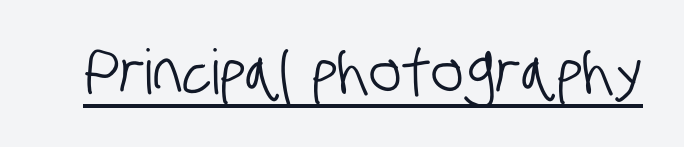
In designer terms, the underline attribute is active on this setting. Grotesque or geometric, the face here clearly has no serifs. Is this a fixed-width face? No — the glyphs have proportional, varying widths. Inter-character spacing is left at the font's built-in metrics.
